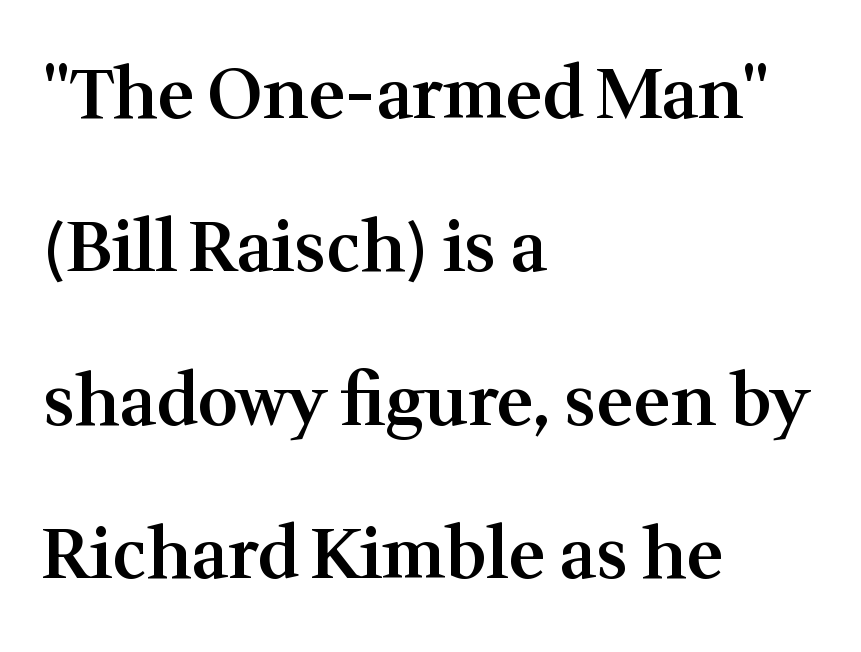
{"serif": "yes", "italic": "no", "bold": "semi", "weight": "semibold", "width": "normal", "stroke_contrast": "medium", "x_height": "medium", "monospaced": "no", "underline": "no", "align": "left", "line_spacing": "loose", "line_spacing_ratio": 2.19, "letter_spacing": "normal", "letter_spacing_em": 0.0, "glyph_px": 70}
